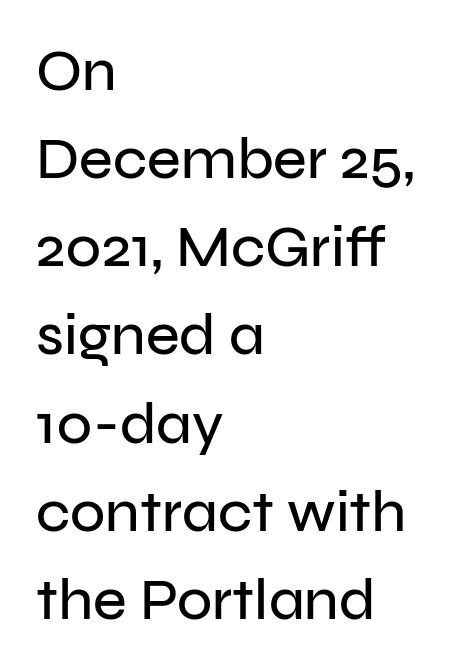
The image shows 58 px sans-serif type, upright; set left-aligned, normal line spacing (1.52x), normal letter spacing, not underlined; low stroke contrast and a medium x-height.
